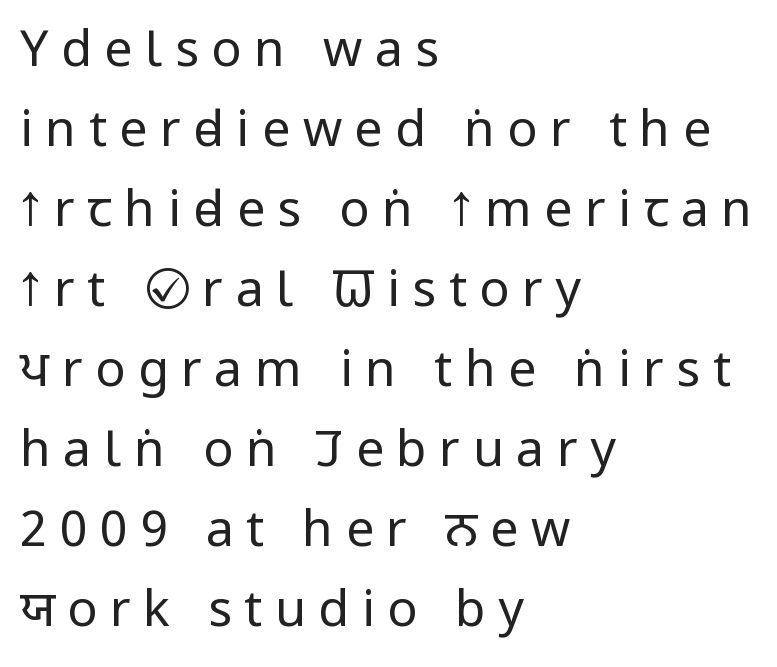
The leading is moderate, giving the passage an even texture. The zone under the glyphs is completely vacant. Notice how the stems are strictly vertical — no italics here. These lines are set flush left with a ragged right edge. The face used here is proportionally spaced, like ordinary book or web type. Weight: in the light-to-regular range.
